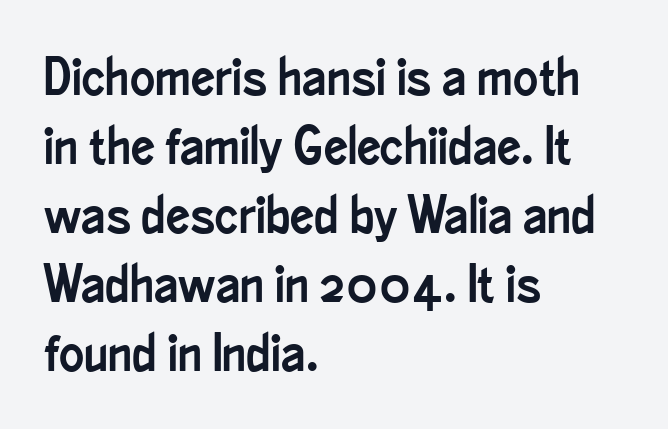
The image shows 53 px condensed sans-serif type, upright; set left-aligned, normal line spacing (1.3x), normal letter spacing, not underlined; low stroke contrast and a small x-height.
